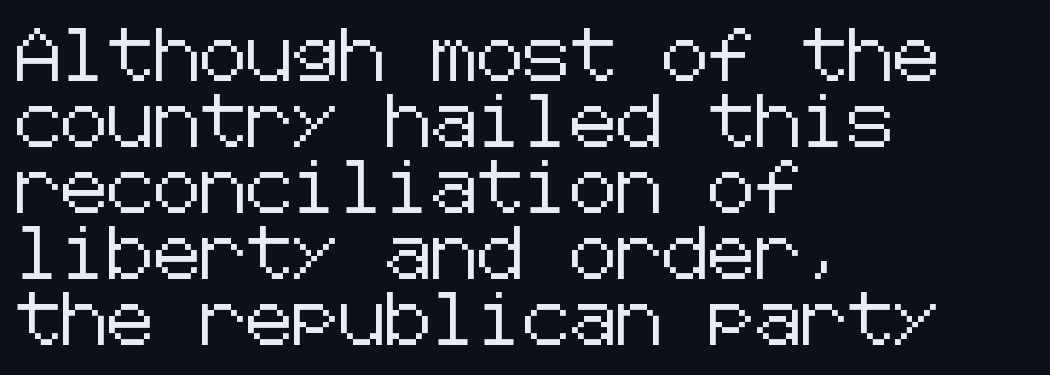
Q: Is the text italic (slanted)? A: No, it is upright.
Q: Is the typeface a serif or a sans-serif typeface? A: Sans-serif.
Q: Is the text underlined? A: No.
Q: How is the paragraph aligned? A: Left-aligned.
Q: Is the spacing between letters normal or unusually wide? A: Normal.
Q: Is the spacing between lines tight, normal or loose? A: Normal.
Q: Width (condensed, normal, or wide)? A: Normal.
Q: Stroke contrast? A: Low.
Q: x-height? A: Medium.
